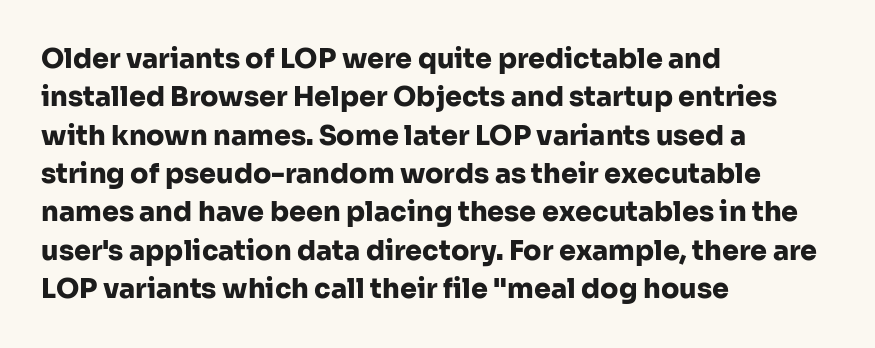
Q: Is the text bold? A: Yes.
Q: Is the text italic (slanted)? A: No, it is upright.
Q: Is the text underlined? A: No.
Q: How is the paragraph aligned? A: Left-aligned.
Q: Is the spacing between letters normal or unusually wide? A: Normal.
Q: Is the spacing between lines tight, normal or loose? A: Normal.
